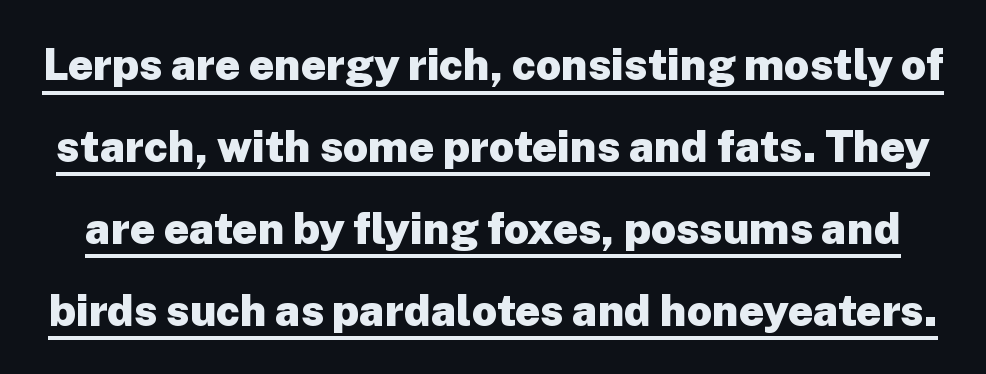
Q: Is the text bold? A: Yes.
Q: Is the text italic (slanted)? A: No, it is upright.
Q: Is the typeface a serif or a sans-serif typeface? A: Sans-serif.
Q: Is the text underlined? A: Yes.
Q: Is the spacing between letters normal or unusually wide? A: Normal.
Q: Width (condensed, normal, or wide)? A: Normal.
Q: Stroke contrast? A: Low.
Q: x-height? A: Medium.
Q: Monospaced? A: No.
